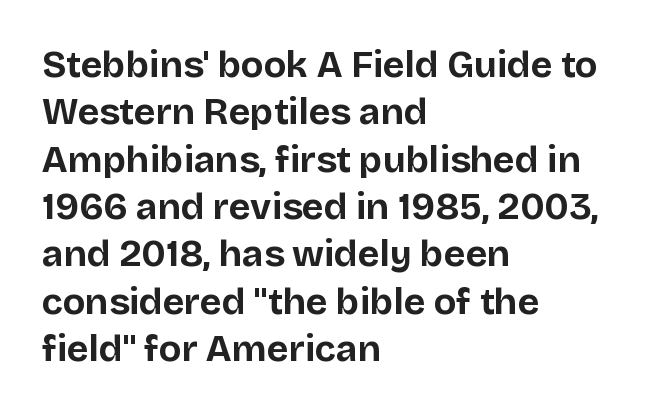
{"serif": "no", "italic": "no", "bold": "yes", "weight": "bold", "width": "normal", "stroke_contrast": "low", "x_height": "large", "monospaced": "no", "underline": "no", "align": "left", "line_spacing": "normal", "line_spacing_ratio": 1.28, "letter_spacing": "normal", "letter_spacing_em": 0.0, "glyph_px": 37}
